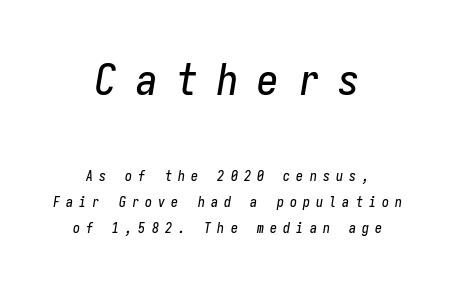
The letters are slanted; this is an italic face. Which chunk is bigger? The first one — the top block dwarfs the bottom. The face used here is monospaced, like something from a code editor. There is plenty of visible air inserted between adjacent glyphs. The words here are not underlined. The lines in this sample share a center point and differ in where they start and stop.
